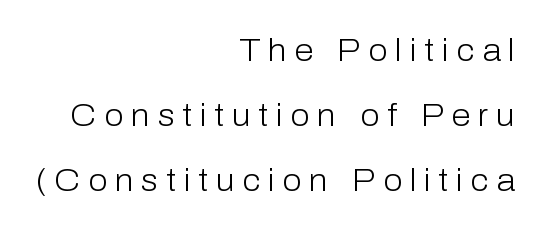
Q: Is the text bold? A: No.
Q: Is the text italic (slanted)? A: No, it is upright.
Q: Is the typeface a serif or a sans-serif typeface? A: Sans-serif.
Q: Is the text underlined? A: No.
Q: How is the paragraph aligned? A: Right-aligned.
Q: Is the spacing between letters normal or unusually wide? A: Unusually wide.
Q: Is the spacing between lines tight, normal or loose? A: Loose.
Q: Width (condensed, normal, or wide)? A: Normal.
Q: Stroke contrast? A: Low.
Q: x-height? A: Medium.
Q: Monospaced? A: No.
